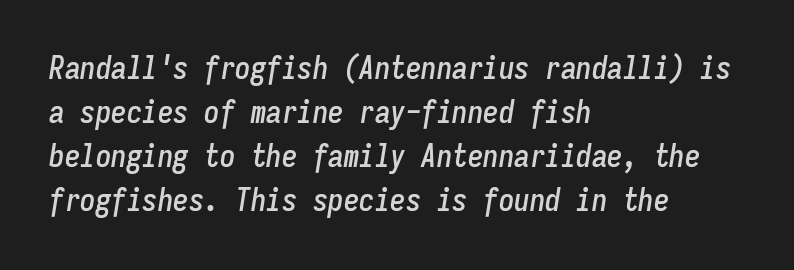
{"italic": "yes", "lean": "right", "slant_degrees": 9, "width": "condensed", "stroke_contrast": "low", "x_height": "medium", "monospaced": "yes", "underline": "no", "align": "left", "line_spacing": "normal", "line_spacing_ratio": 1.42, "letter_spacing": "normal", "letter_spacing_em": 0.0, "glyph_px": 31}
